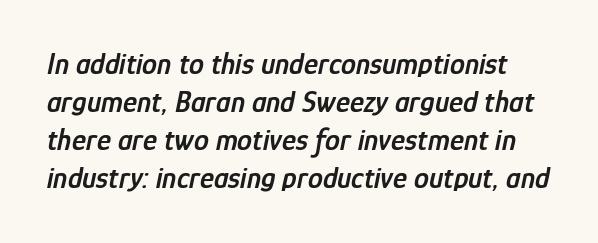
Q: Is the text bold? A: Semi-bold.
Q: Is the text italic (slanted)? A: Yes, it leans right by about 12 degrees.
Q: Is the text underlined? A: No.
Q: Is the spacing between letters normal or unusually wide? A: Normal.
Q: Is the spacing between lines tight, normal or loose? A: Normal.
Q: Width (condensed, normal, or wide)? A: Condensed.
Q: Stroke contrast? A: Low.
Q: x-height? A: Medium.
Q: Monospaced? A: No.
